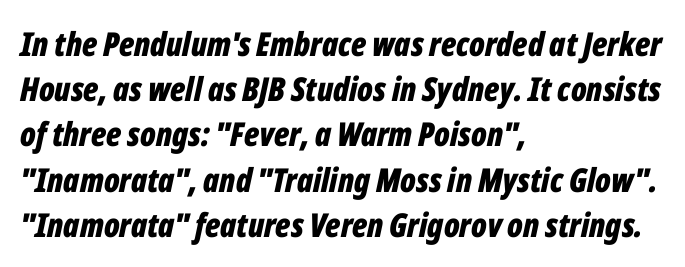
The image shows 33 px bold, condensed type, italic (leaning right); set left-aligned, normal line spacing (1.37x), normal letter spacing, not underlined; low stroke contrast and a medium x-height.
